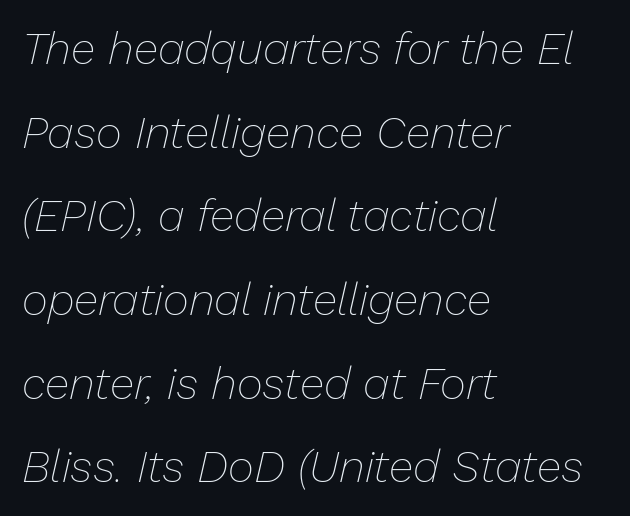
Q: Is the text bold? A: No.
Q: Is the text italic (slanted)? A: Yes, it leans right by about 13 degrees.
Q: Is the text underlined? A: No.
Q: How is the paragraph aligned? A: Left-aligned.
Q: Is the spacing between letters normal or unusually wide? A: Normal.
Q: Width (condensed, normal, or wide)? A: Normal.
Q: Stroke contrast? A: Low.
Q: x-height? A: Medium.
Q: Monospaced? A: No.
